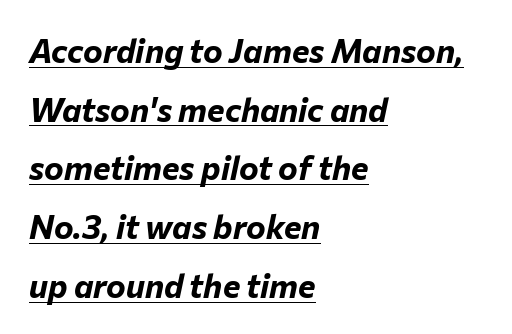
Q: Is the text bold? A: Yes.
Q: Is the text italic (slanted)? A: Yes, it leans right by about 12 degrees.
Q: Is the text underlined? A: Yes.
Q: How is the paragraph aligned? A: Left-aligned.
Q: Is the spacing between letters normal or unusually wide? A: Normal.
Q: Width (condensed, normal, or wide)? A: Normal.
Q: Stroke contrast? A: Low.
Q: x-height? A: Medium.
Q: Monospaced? A: No.
